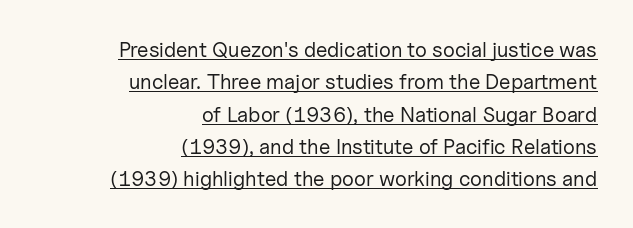
The image shows 21 px text type, upright; set right-aligned, normal line spacing (1.54x), normal letter spacing, underlined.
